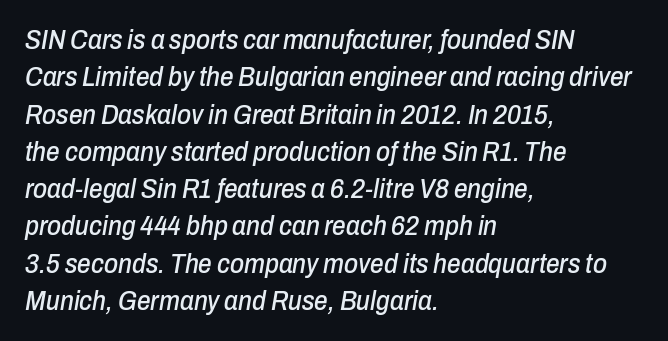
The image shows 27 px text type, italic (leaning right); set left-aligned, normal line spacing (1.38x), normal letter spacing, not underlined.
